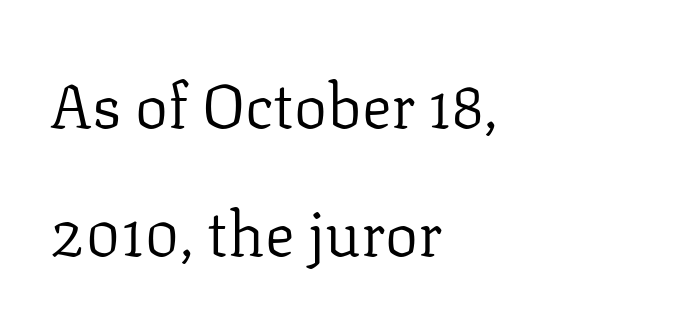
{"serif": "yes", "italic": "no", "bold": "no", "weight": "regular", "width": "normal", "stroke_contrast": "low", "x_height": "medium", "monospaced": "no", "underline": "no", "align": "left", "line_spacing": "loose", "line_spacing_ratio": 2.06, "letter_spacing": "normal", "letter_spacing_em": 0.0, "glyph_px": 62}
